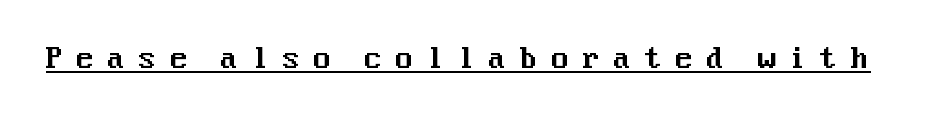
The image shows 28 px sans-serif type, upright; set unusually wide letter spacing (+0.42 em), underlined; medium stroke contrast and a medium x-height.
